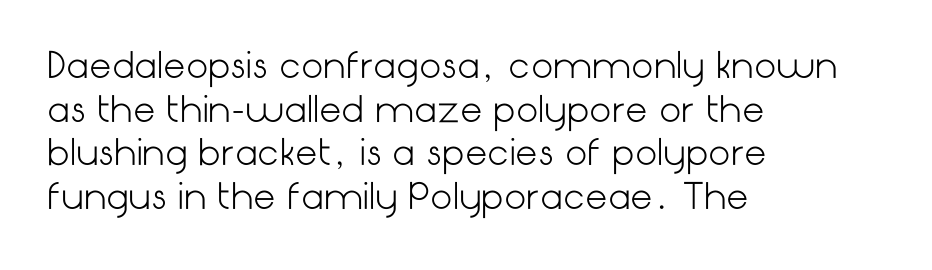
Q: Is the text bold? A: No.
Q: Is the text italic (slanted)? A: No, it is upright.
Q: Is the typeface a serif or a sans-serif typeface? A: Sans-serif.
Q: Is the text underlined? A: No.
Q: How is the paragraph aligned? A: Left-aligned.
Q: Is the spacing between letters normal or unusually wide? A: Normal.
Q: Is the spacing between lines tight, normal or loose? A: Normal.
Q: Width (condensed, normal, or wide)? A: Normal.
Q: Stroke contrast? A: Low.
Q: x-height? A: Medium.
